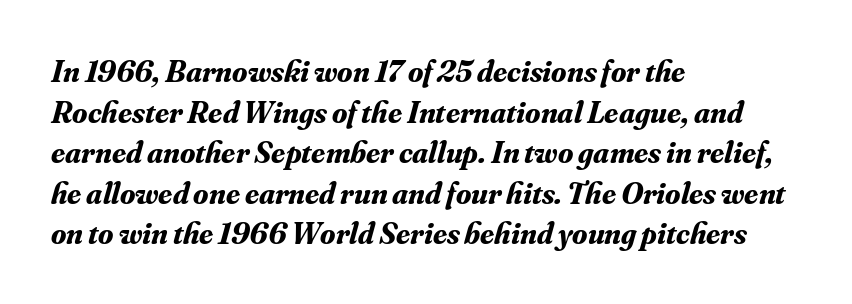
The image shows 31 px bold serif type, italic (leaning right); set left-aligned, normal line spacing (1.31x), normal letter spacing, not underlined; medium stroke contrast and a small x-height.
